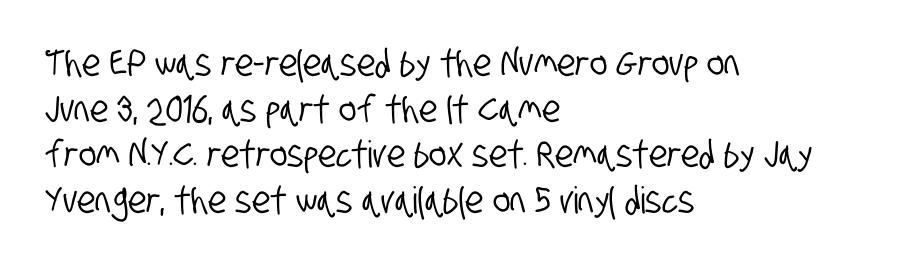
The image shows 37 px condensed sans-serif type; set left-aligned, line spacing 1.23x, normal letter spacing, not underlined; low stroke contrast and a large x-height.
